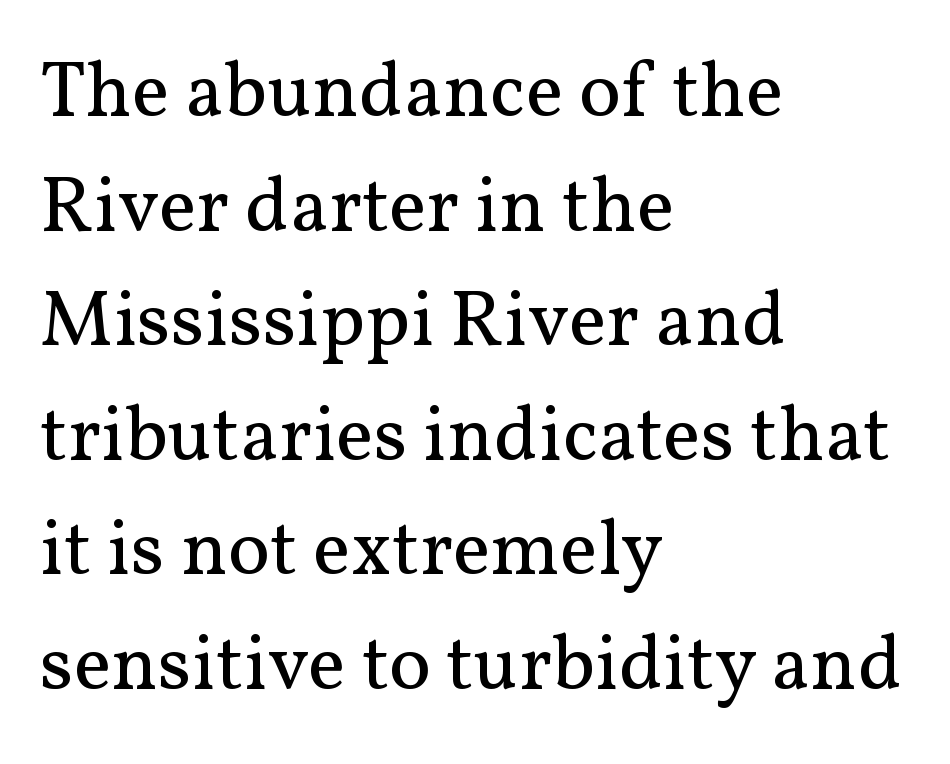
Q: Is the text bold? A: No.
Q: Is the text italic (slanted)? A: No, it is upright.
Q: Is the typeface a serif or a sans-serif typeface? A: Serif.
Q: Is the text underlined? A: No.
Q: How is the paragraph aligned? A: Left-aligned.
Q: Is the spacing between letters normal or unusually wide? A: Normal.
Q: Is the spacing between lines tight, normal or loose? A: Normal.
Q: Width (condensed, normal, or wide)? A: Normal.
Q: Stroke contrast? A: Medium.
Q: x-height? A: Medium.
Q: Monospaced? A: No.
